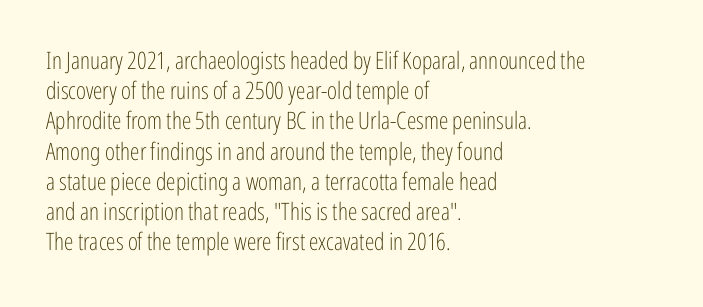
{"italic": "no", "bold": "no", "underline": "no", "align": "left", "line_spacing": "normal", "line_spacing_ratio": 1.26, "letter_spacing": "normal", "letter_spacing_em": 0.0, "glyph_px": 24}
